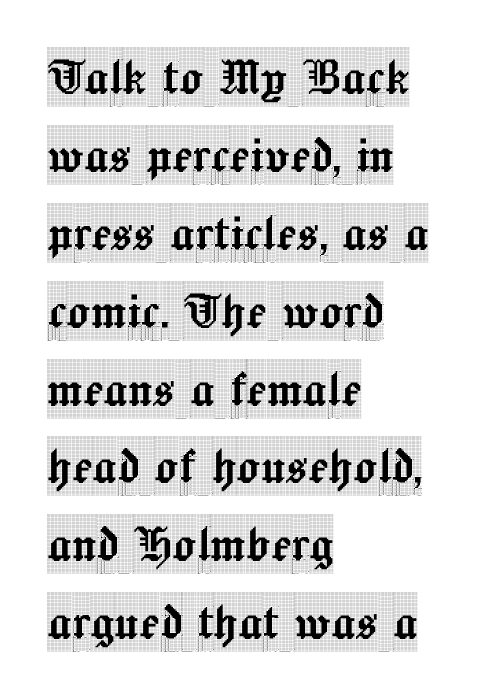
{"serif": "yes", "italic": "no", "width": "condensed", "x_height": "large", "monospaced": "no", "underline": "no", "align": "left", "line_spacing": "normal", "line_spacing_ratio": 1.32, "letter_spacing": "normal", "letter_spacing_em": 0.0, "glyph_px": 59}
